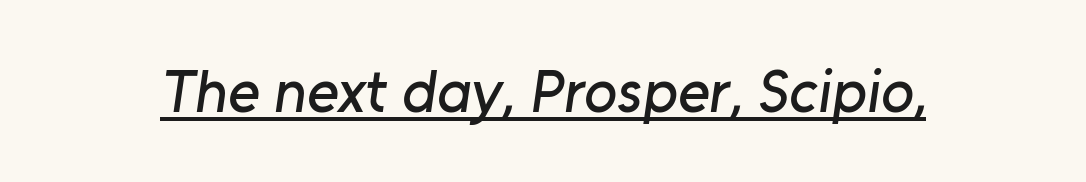
In designer terms, the underline attribute is active on this setting. Grotesque or geometric, the face here clearly has no serifs. No extra tracking has been applied to these lines. Spacing verdict: proportional, widths tailored to each character.
